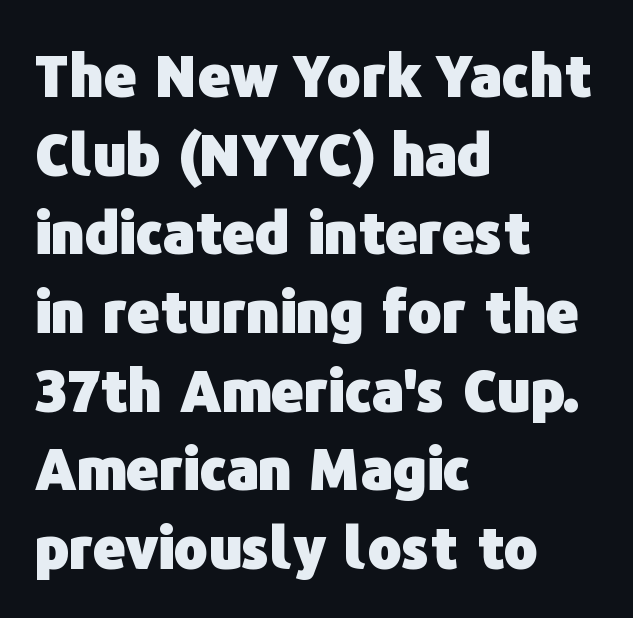
The image shows 57 px heavy sans-serif type, upright; set left-aligned, normal line spacing (1.38x), normal letter spacing, not underlined; low stroke contrast and a medium x-height.
